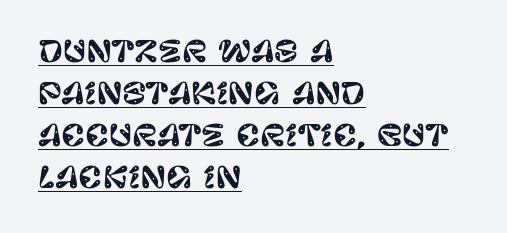
The image shows 29 px sans-serif type; set left-aligned, normal line spacing (1.45x), normal letter spacing, underlined; low stroke contrast and a large x-height.
